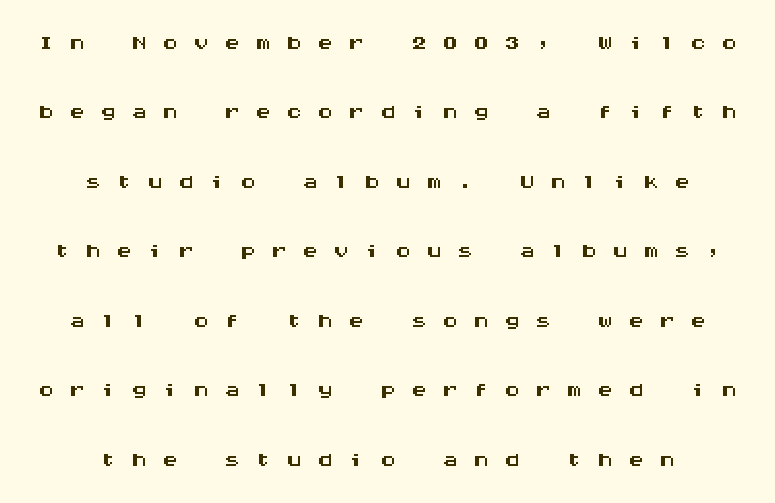
Q: Is the text italic (slanted)? A: No, it is upright.
Q: Is the typeface a serif or a sans-serif typeface? A: Sans-serif.
Q: Is the text underlined? A: No.
Q: Is the spacing between letters normal or unusually wide? A: Unusually wide.
Q: Is the spacing between lines tight, normal or loose? A: Loose.
Q: Width (condensed, normal, or wide)? A: Wide.
Q: Stroke contrast? A: Medium.
Q: x-height? A: Large.
Q: Monospaced? A: Yes.
